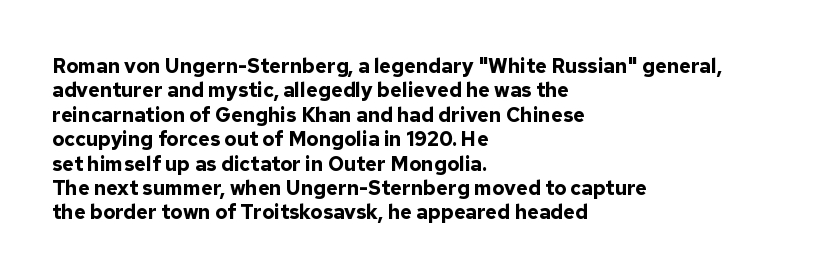
Q: Is the text bold? A: Yes.
Q: Is the text italic (slanted)? A: No, it is upright.
Q: Is the text underlined? A: No.
Q: How is the paragraph aligned? A: Left-aligned.
Q: Is the spacing between letters normal or unusually wide? A: Normal.
